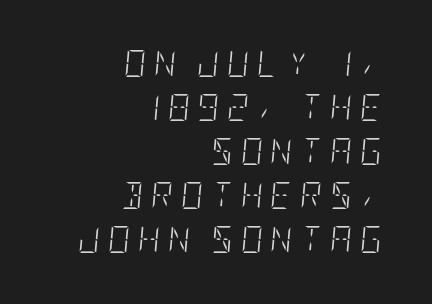
In terms of posture, this sample is oblique. Think standard paragraph weight, or any step lighter than that. Teacher's note: observe the even right margin — that is flush-right alignment. Characters follow at a spacing far wider than the type designer built in. Vertically, the passage feels balanced, rows spaced as you'd expect.
